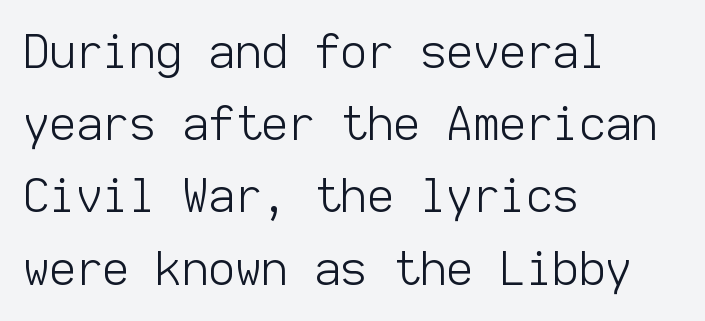
The image shows 46 px light sans-serif type, upright, monospaced; set left-aligned, normal line spacing (1.57x), normal letter spacing, not underlined; low stroke contrast and a medium x-height.
